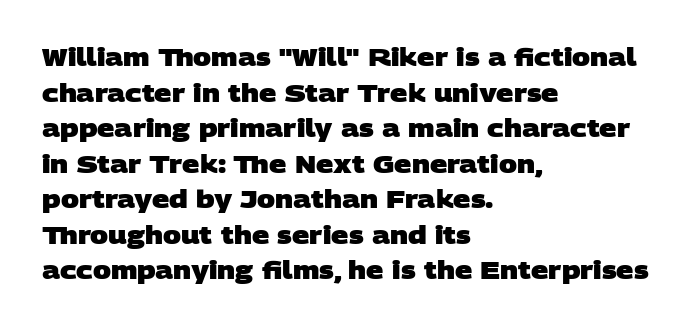
{"bold": "yes", "underline": "no", "align": "left", "line_spacing": "normal", "line_spacing_ratio": 1.48, "letter_spacing": "normal", "letter_spacing_em": 0.0, "glyph_px": 24}
